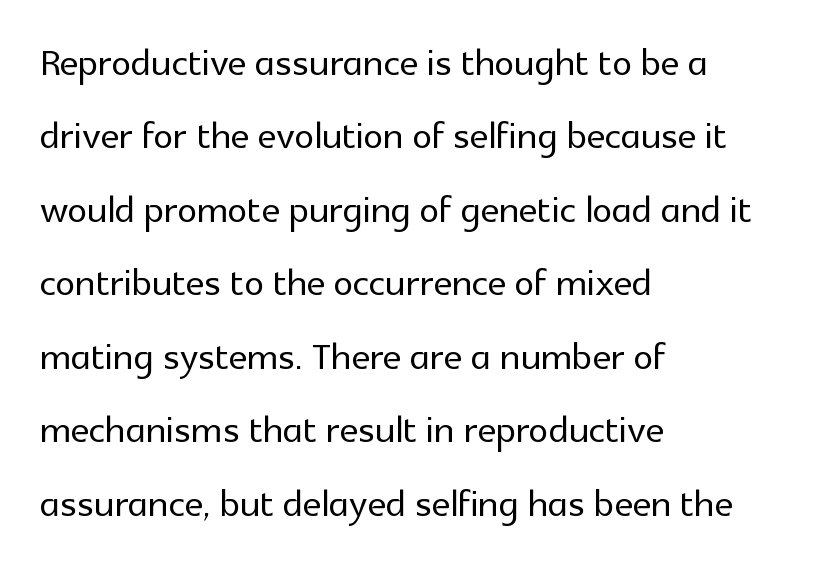
The image shows 50 px sans-serif type, upright; set left-aligned, normal line spacing (1.47x), normal letter spacing, not underlined; a medium x-height.
